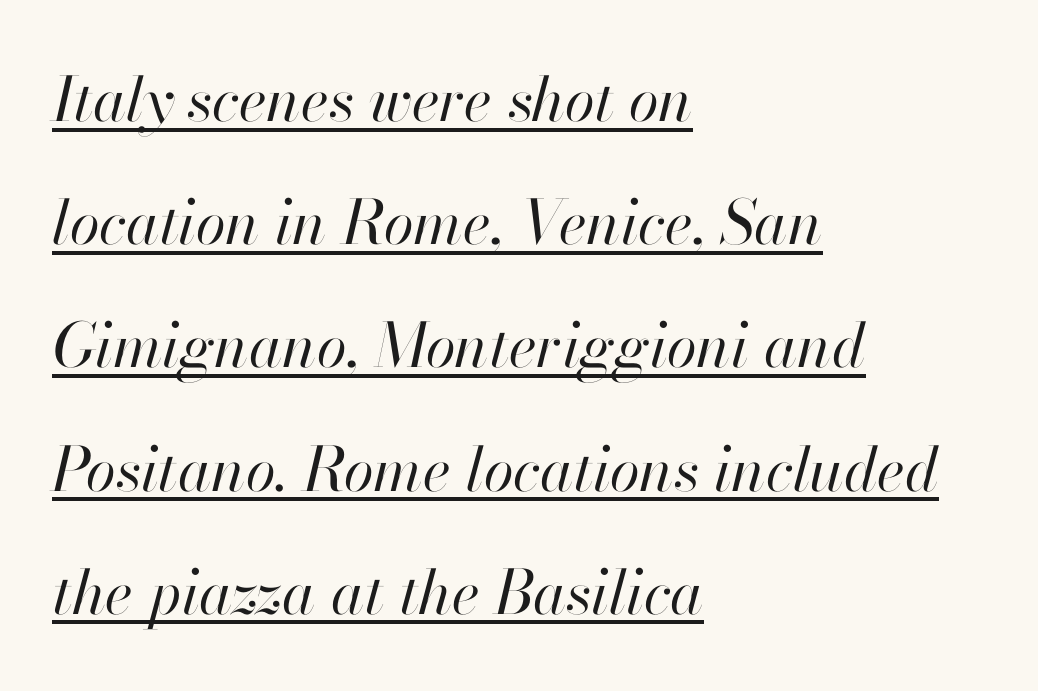
The image shows 61 px regular-weight type, italic (leaning right); set left-aligned, loose line spacing (2.02x), normal letter spacing, underlined; high stroke contrast and a small x-height.
